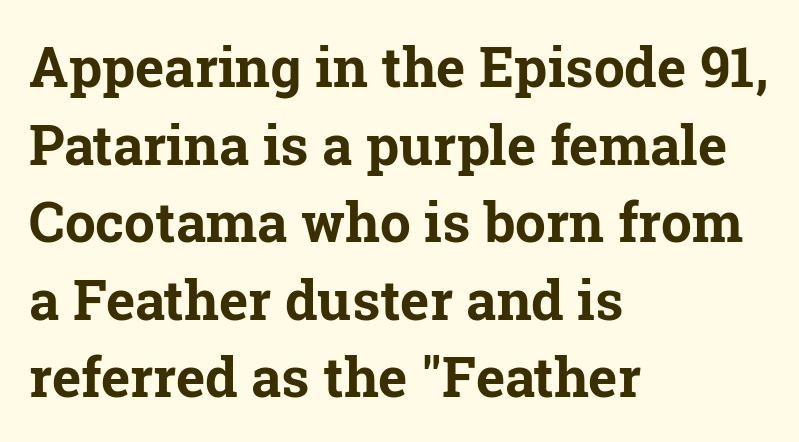
Q: Is the text bold? A: Yes.
Q: Is the text italic (slanted)? A: No, it is upright.
Q: Is the typeface a serif or a sans-serif typeface? A: Serif.
Q: Is the text underlined? A: No.
Q: How is the paragraph aligned? A: Left-aligned.
Q: Is the spacing between letters normal or unusually wide? A: Normal.
Q: Is the spacing between lines tight, normal or loose? A: Normal.
Q: Width (condensed, normal, or wide)? A: Normal.
Q: Stroke contrast? A: Low.
Q: x-height? A: Medium.
Q: Monospaced? A: No.
